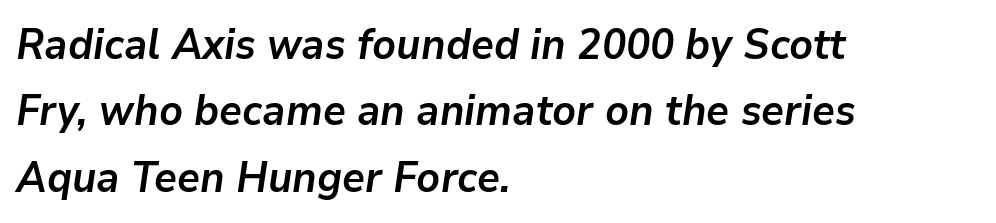
The image shows 42 px semibold type, italic (leaning right); set left-aligned, normal line spacing (1.58x), normal letter spacing, not underlined; low stroke contrast and a medium x-height.
